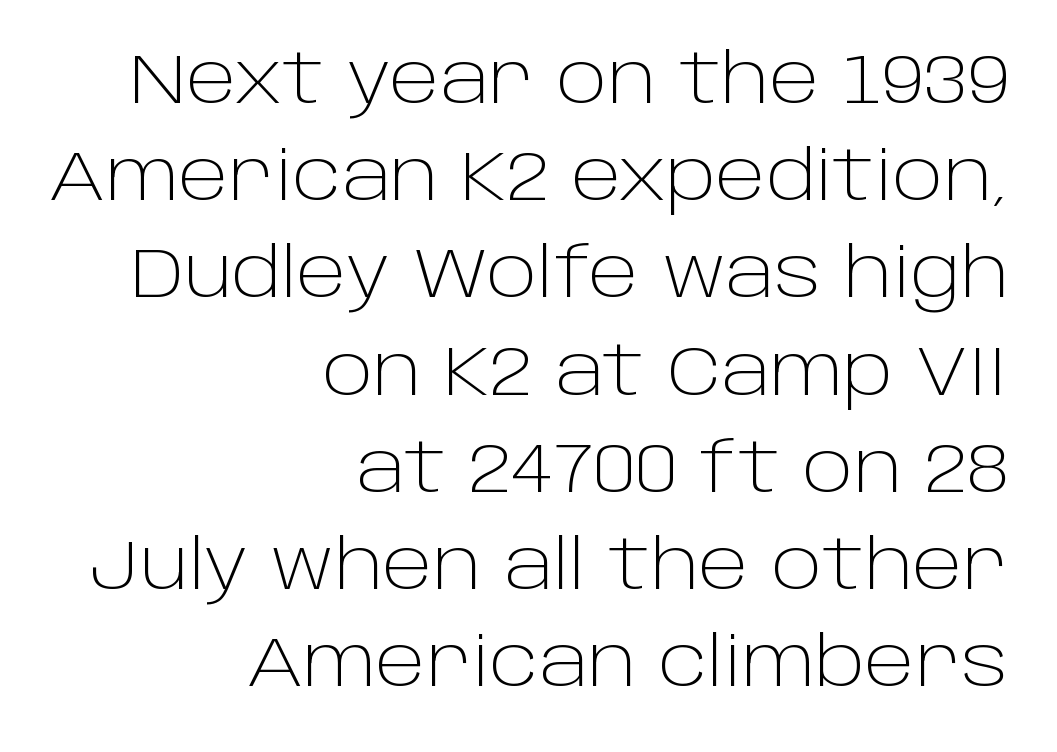
What stands out about the letter spacing? Nothing — it is the standard amount. These lines stack with their right ends in a neat column. Weight: in the light-to-regular range. Plain, unruled lines of type.
